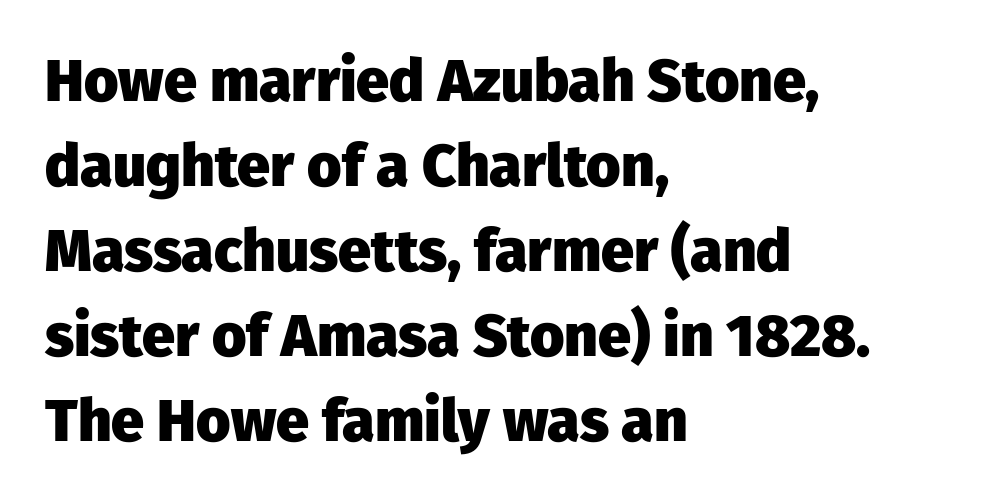
The image shows 59 px heavy sans-serif type, upright; set left-aligned, normal line spacing (1.44x), normal letter spacing, not underlined; low stroke contrast and a medium x-height.
